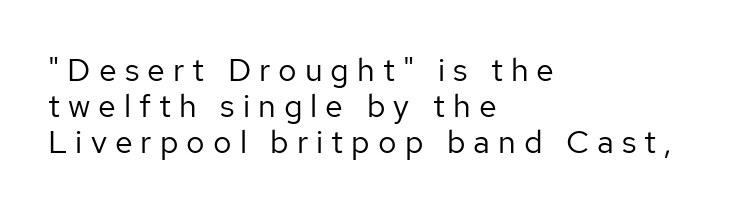
The image shows 32 px regular-weight sans-serif type, upright; set left-aligned, tight line spacing (1.12x), unusually wide letter spacing (+0.25 em), not underlined; low stroke contrast and a medium x-height.
